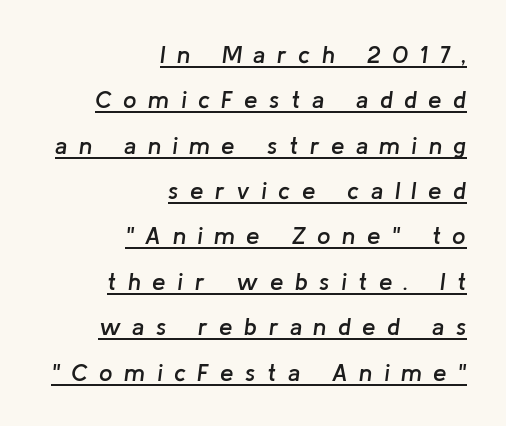
Q: Is the text bold? A: Semi-bold.
Q: Is the text italic (slanted)? A: Yes, it leans right by about 8 degrees.
Q: Is the text underlined? A: Yes.
Q: How is the paragraph aligned? A: Right-aligned.
Q: Is the spacing between letters normal or unusually wide? A: Unusually wide.
